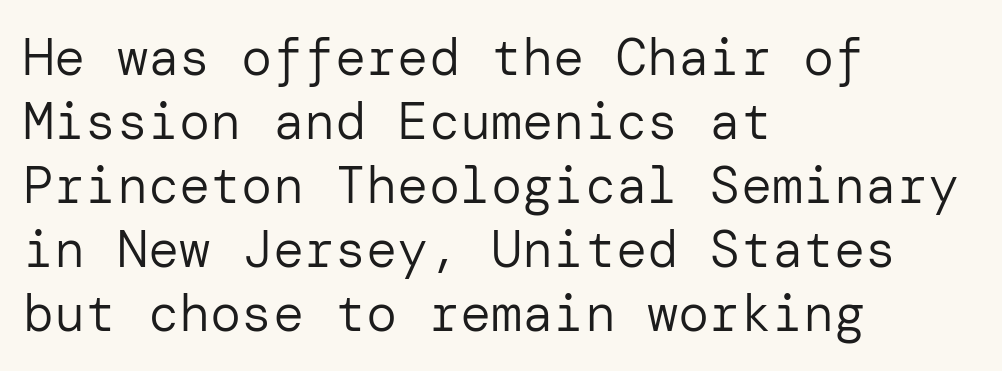
Q: Is the text bold? A: No.
Q: Is the text italic (slanted)? A: No, it is upright.
Q: Is the typeface a serif or a sans-serif typeface? A: Sans-serif.
Q: Is the text underlined? A: No.
Q: How is the paragraph aligned? A: Left-aligned.
Q: Is the spacing between letters normal or unusually wide? A: Normal.
Q: Width (condensed, normal, or wide)? A: Normal.
Q: Stroke contrast? A: Low.
Q: x-height? A: Medium.
